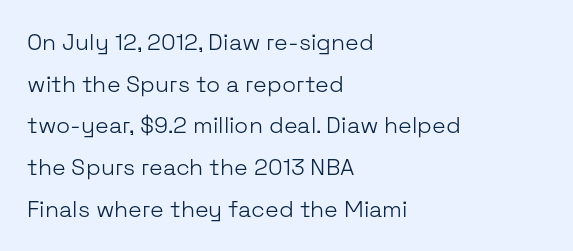
On a weight scale, this lands at 450 or below. The rendering keeps characters at their native spacing. This sample uses an upright cut, with every glyph sitting square on the baseline. Descender tails drop into unmarked territory.
